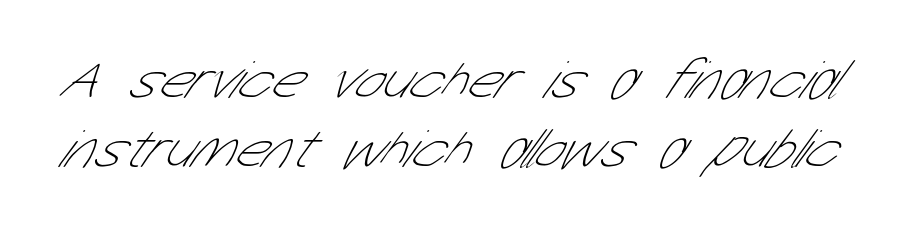
The foot of each line stays bare and open. Summary of weight: not heavy and not bold. Is the letter spacing exaggerated? No — it looks like the ordinary default. Is there much room between lines? A standard amount, neither cramped nor airy. Varying glyph widths throughout — classic text-font behaviour.
